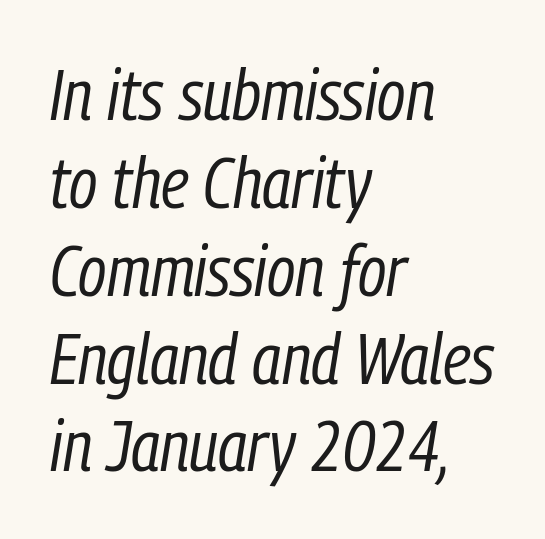
Vertical stems look standard width or narrower in stroke. If you drew a ruler down the left edge, every line would touch it. The glyphs are unaccompanied by any horizontal stroke below them. Inter-character spacing is left at the font's built-in metrics. Is this a fixed-width face? No — the glyphs have proportional, varying widths.
